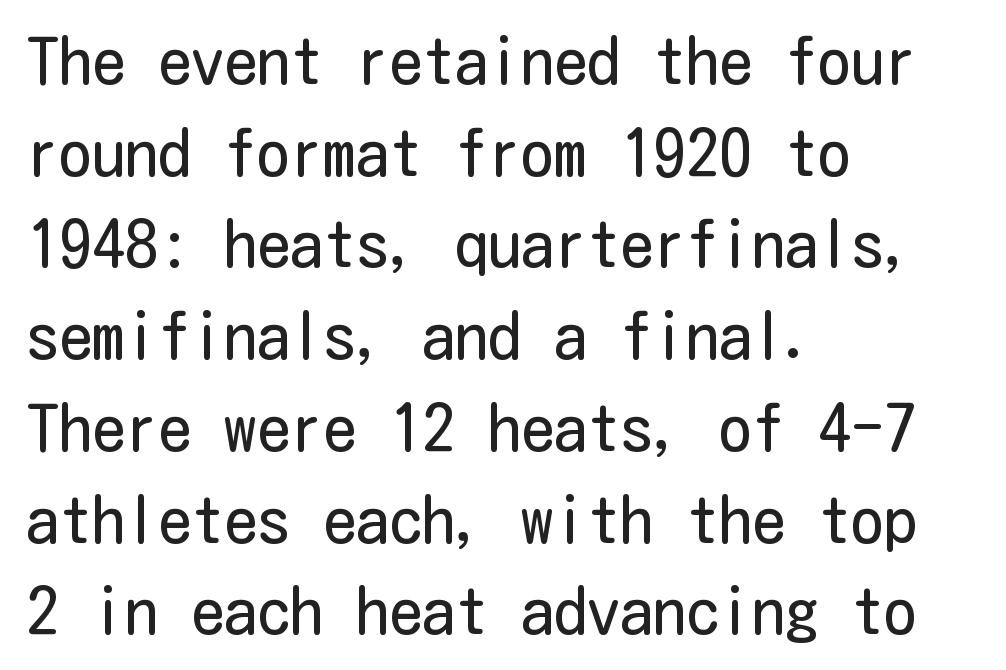
Q: Is the text bold? A: No.
Q: Is the text italic (slanted)? A: No, it is upright.
Q: Is the typeface a serif or a sans-serif typeface? A: Sans-serif.
Q: Is the text underlined? A: No.
Q: How is the paragraph aligned? A: Left-aligned.
Q: Is the spacing between letters normal or unusually wide? A: Normal.
Q: Is the spacing between lines tight, normal or loose? A: Normal.
Q: Width (condensed, normal, or wide)? A: Condensed.
Q: Stroke contrast? A: Low.
Q: x-height? A: Medium.
